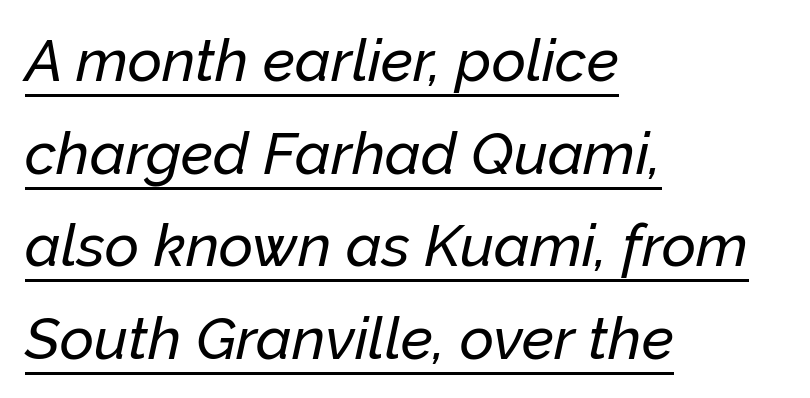
The lines in this sample share a left origin and differ only in where they stop. Compared with typical body copy, the letter spacing here is the same. This sample carries an underscore along the baseline area. If you measured baseline to baseline, you'd find a middling distance. Does the lettering tilt? It does — this is italic. The rendering uses natural spacing where letterforms have individual widths.
